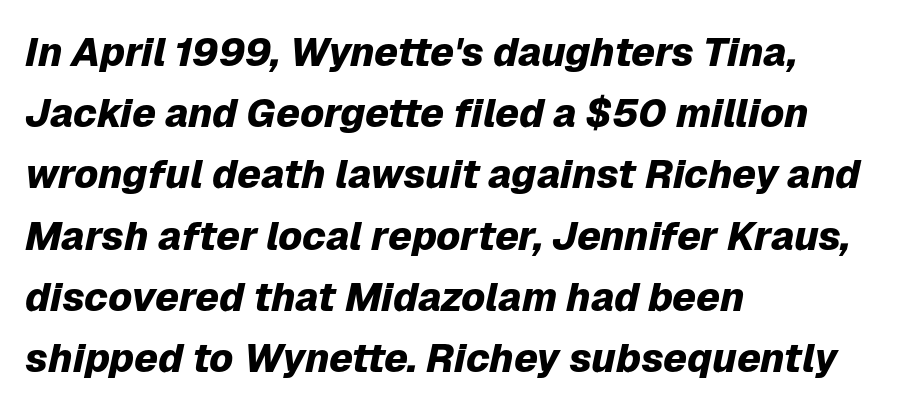
Typographic density is high because the face is bold. Layout note: lines flush left. Style check: oblique. These lines are rendered in a variable-pitch font.
